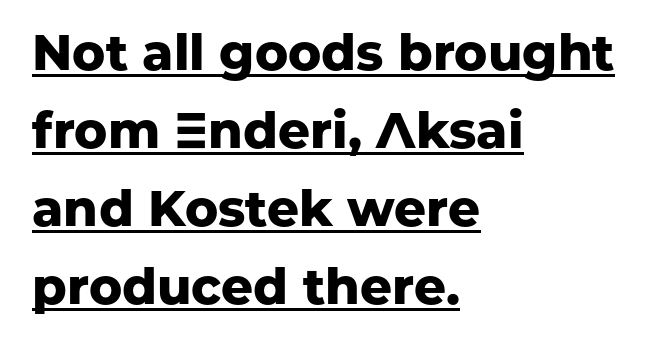
The image shows 50 px heavy sans-serif type, upright; set left-aligned, normal line spacing (1.56x), normal letter spacing, underlined; low stroke contrast and a medium x-height.
